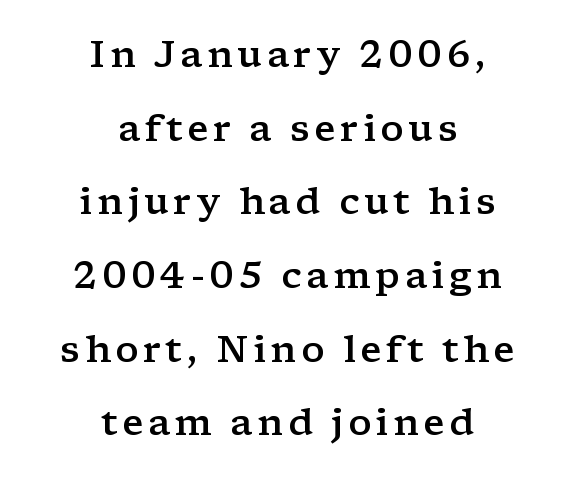
The image shows 37 px semibold, wide serif type, upright; set centered, loose line spacing (1.99x), not underlined; low stroke contrast and a medium x-height.
